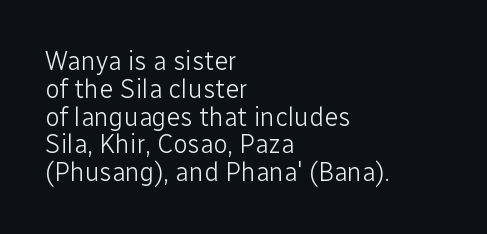
The image shows 26 px text type, upright; set left-aligned, tight line spacing (1.07x), normal letter spacing, not underlined.
